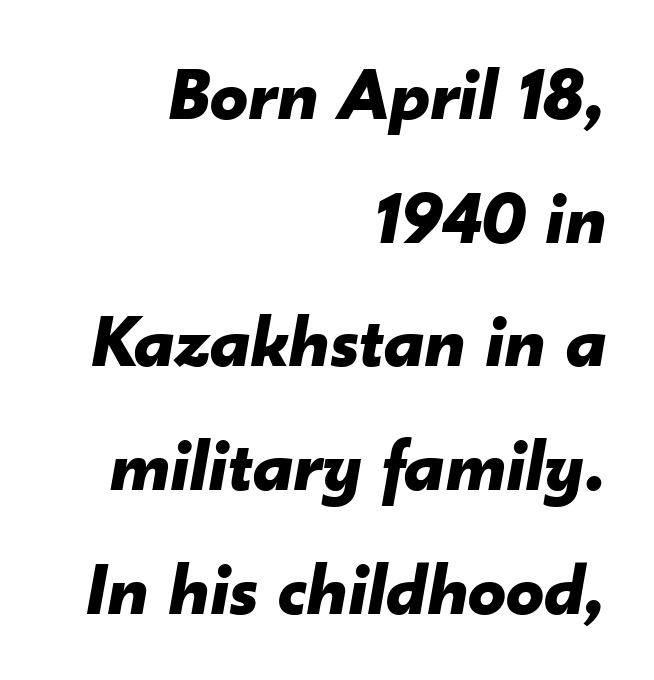
The image shows 75 px bold type, italic (leaning right); set right-aligned, normal line spacing (1.65x), normal letter spacing, not underlined; low stroke contrast and a small x-height.
